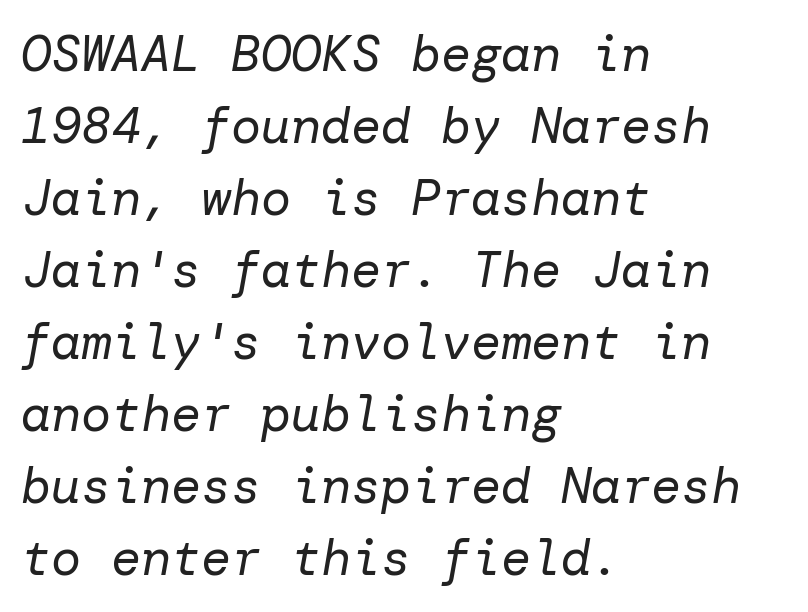
Here the glyphs are tracked normally, forming tight word shapes. Compared with a centered layout, this one pins lines to the left instead. Does the lettering tilt? It does — this is italic. The passage shown is not bold in any degree. Honestly, there is no underline to notice here at all.
